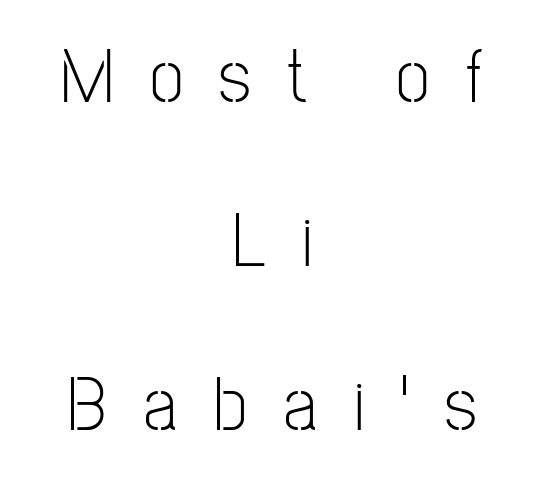
Are there feet on the stems? There aren't — it's a sans. Words float on clear page, feet unadorned. What's the leading like? Stretched, with rows far apart. Vertical strokes here are truly vertical. Stem width sits at or under what a default text font uses.
